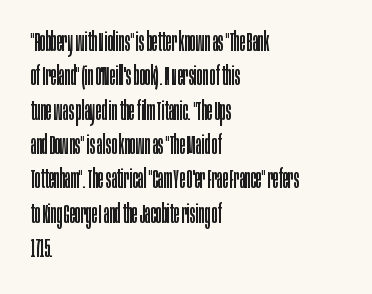
{"italic": "no", "bold": "no", "underline": "no", "align": "left", "line_spacing": "normal", "line_spacing_ratio": 1.32, "letter_spacing": "normal", "letter_spacing_em": 0.0, "glyph_px": 26}
